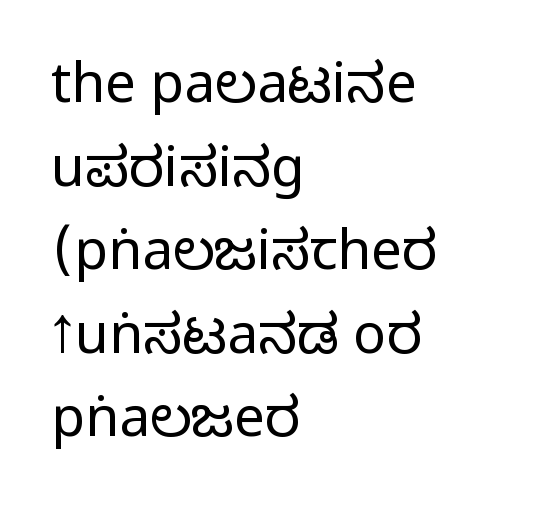
Is there much room between lines? A standard amount, neither cramped nor airy. Visually the block forms a straight wall on the left and a jagged coastline on the right. Each letter keeps its own natural width here, so spacing adapts to shape. Beneath every word, the page is bare.
